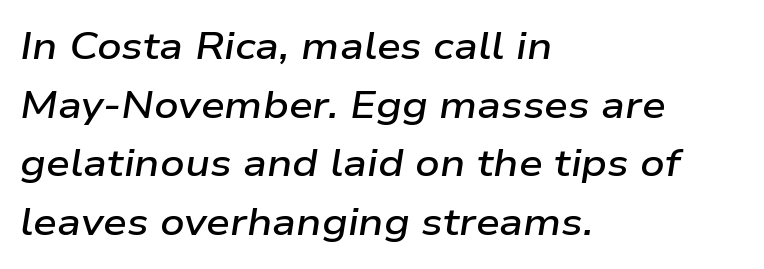
Q: Is the text bold? A: Semi-bold.
Q: Is the text italic (slanted)? A: Yes, it leans right by about 9 degrees.
Q: Is the text underlined? A: No.
Q: How is the paragraph aligned? A: Left-aligned.
Q: Is the spacing between letters normal or unusually wide? A: Normal.
Q: Is the spacing between lines tight, normal or loose? A: Normal.
Q: Width (condensed, normal, or wide)? A: Wide.
Q: Stroke contrast? A: Low.
Q: x-height? A: Medium.
Q: Monospaced? A: No.
